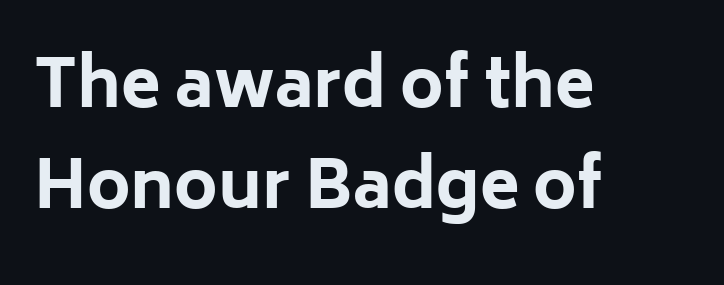
In terms of letterspacing, this is plain default setting. Honestly, there is no underline to notice here at all. The letters are bold, with thick, heavy strokes. The space between consecutive lines is moderate. Typographically, this falls in the sans-serif category. This sample has the flowing, uneven cadence of proportional lettering.
